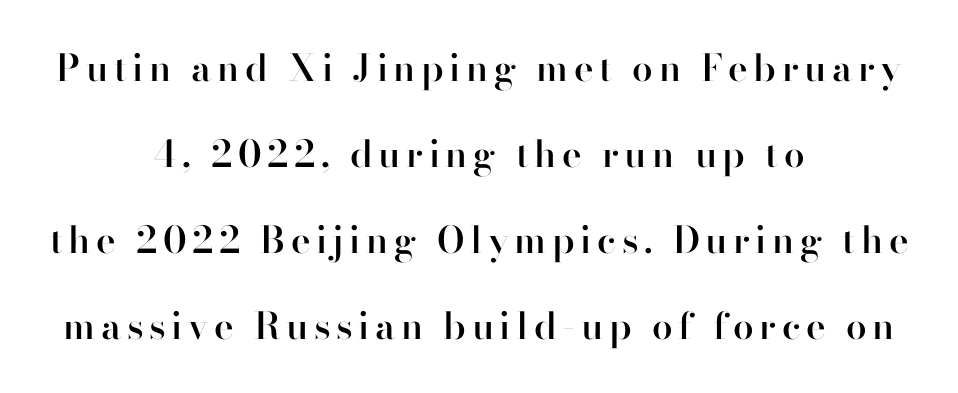
The image shows 37 px semibold sans-serif type, upright; set centered, loose line spacing (2.32x), not underlined; high stroke contrast and a small x-height.
